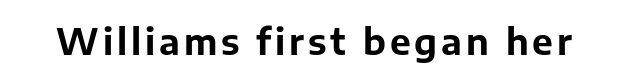
The image shows 35 px bold sans-serif type, upright; set not underlined; low stroke contrast and a medium x-height.
